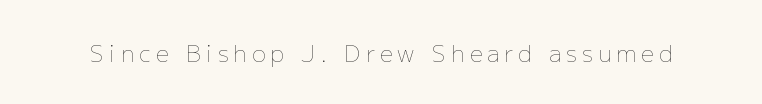
The image shows 23 px text type, upright; set unusually wide letter spacing (+0.22 em), not underlined.
